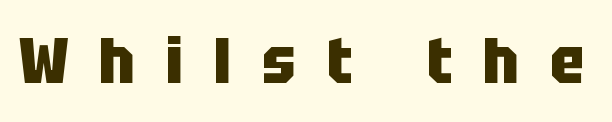
Q: Is the text bold? A: Yes.
Q: Is the text italic (slanted)? A: No, it is upright.
Q: Is the typeface a serif or a sans-serif typeface? A: Sans-serif.
Q: Is the text underlined? A: No.
Q: Is the spacing between letters normal or unusually wide? A: Unusually wide.
Q: Width (condensed, normal, or wide)? A: Condensed.
Q: Stroke contrast? A: Low.
Q: x-height? A: Large.
Q: Monospaced? A: No.
